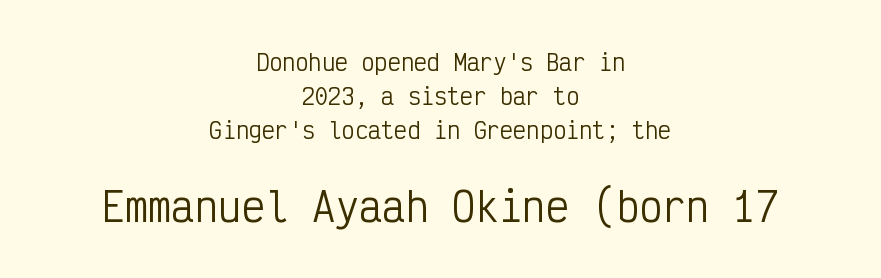
Q: Is the text bold? A: No.
Q: Is the text italic (slanted)? A: No, it is upright.
Q: Is the typeface a serif or a sans-serif typeface? A: Sans-serif.
Q: Is the text underlined? A: No.
Q: How is the paragraph aligned? A: Centered.
Q: Is the spacing between letters normal or unusually wide? A: Normal.
Q: Is the spacing between lines tight, normal or loose? A: Normal.
Q: Which block of text is set in a larger size, the first (top) or the second (bottom)? A: The second (bottom) one.
Q: Width (condensed, normal, or wide)? A: Condensed.
Q: Stroke contrast? A: Low.
Q: x-height? A: Medium.
Q: Monospaced? A: Yes.
